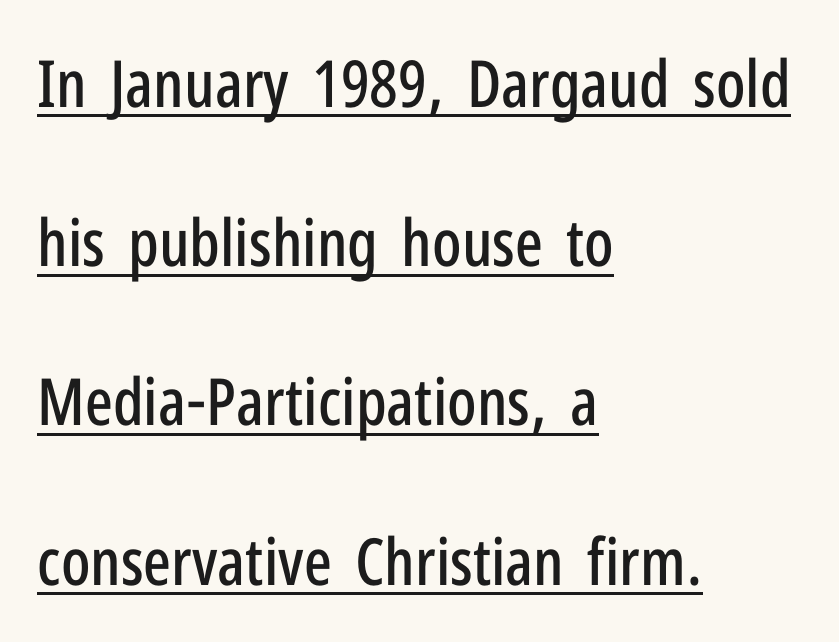
Is this a fixed-width face? No — the glyphs have proportional, varying widths. Notice the wide empty band between every row — that's loose leading. Glyph-to-glyph distance matches everyday printed text. Short and long lines alike share a common starting point at left.
